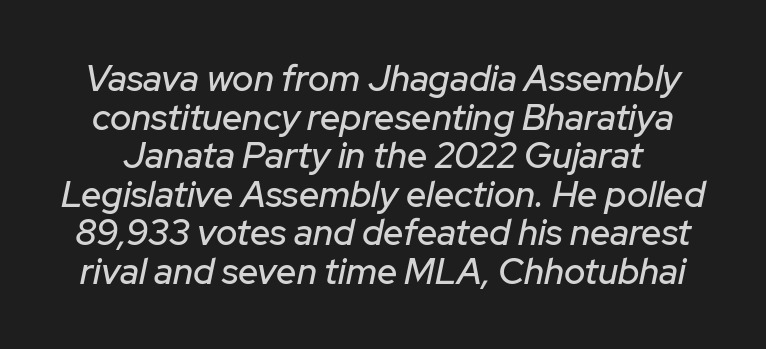
{"italic": "yes", "lean": "right", "slant_degrees": 12, "width": "normal", "stroke_contrast": "low", "x_height": "medium", "monospaced": "no", "underline": "no", "line_spacing": "tight", "line_spacing_ratio": 1.07, "letter_spacing": "normal", "letter_spacing_em": 0.0, "glyph_px": 36}
